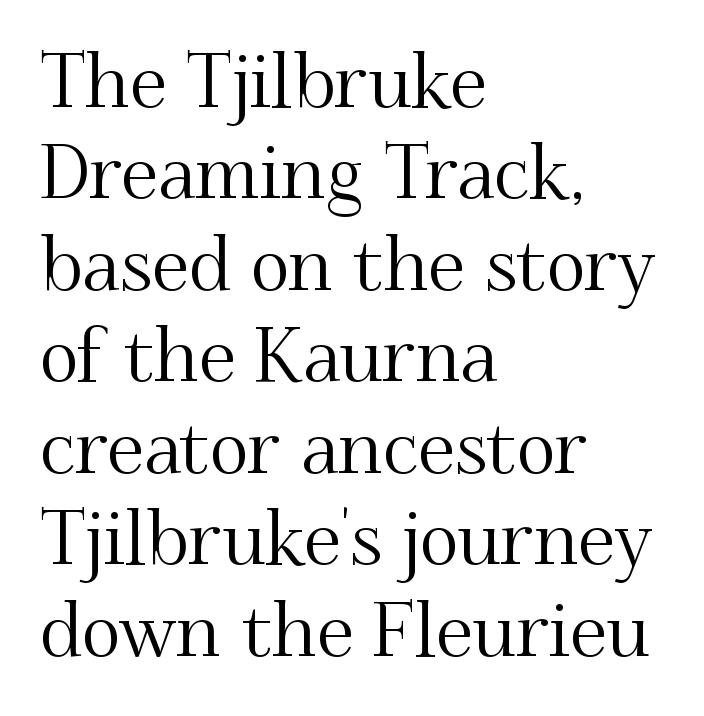
The letters carry serifs — small finishing strokes at the ends of their stems. This sample has the flowing, uneven cadence of proportional lettering. The foot of each line stays bare and open. Every row of glyphs begins at an identical x-position on the left. Nobody touched the tracking dial on this one.
